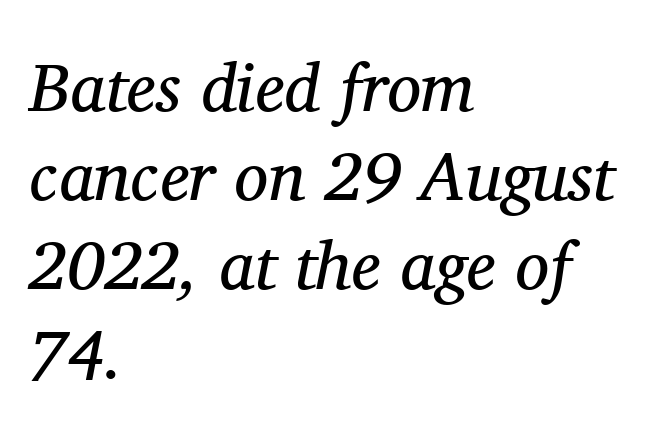
The image shows 68 px regular-weight serif type, italic (leaning right); set left-aligned, normal line spacing (1.31x), normal letter spacing, not underlined; medium stroke contrast and a medium x-height.
